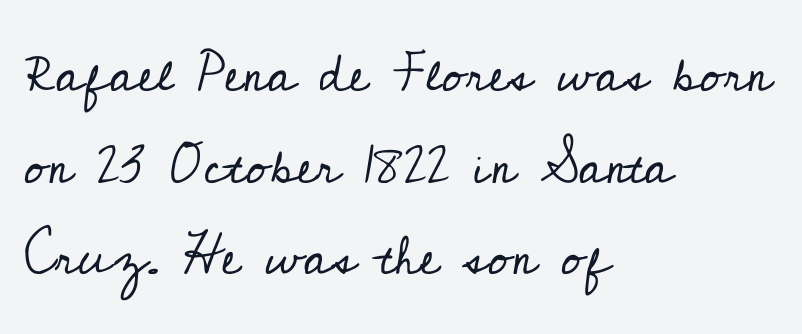
The image shows 53 px regular-weight serif type; set left-aligned, line spacing 1.73x, normal letter spacing, not underlined; low stroke contrast and a small x-height.
